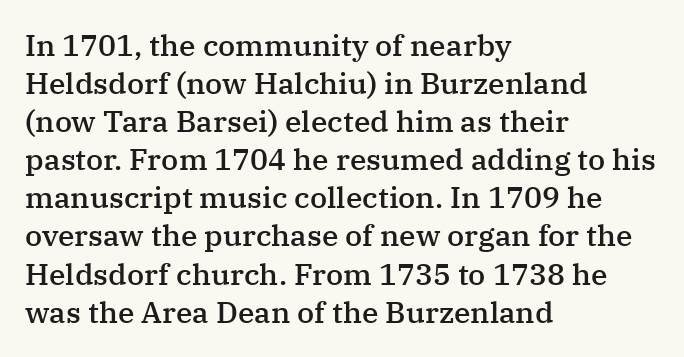
{"serif": "yes", "italic": "no", "bold": "semi", "weight": "semibold", "width": "normal", "stroke_contrast": "medium", "x_height": "medium", "monospaced": "no", "underline": "no", "align": "left", "line_spacing": "normal", "line_spacing_ratio": 1.27, "letter_spacing": "normal", "letter_spacing_em": 0.0, "glyph_px": 30}
